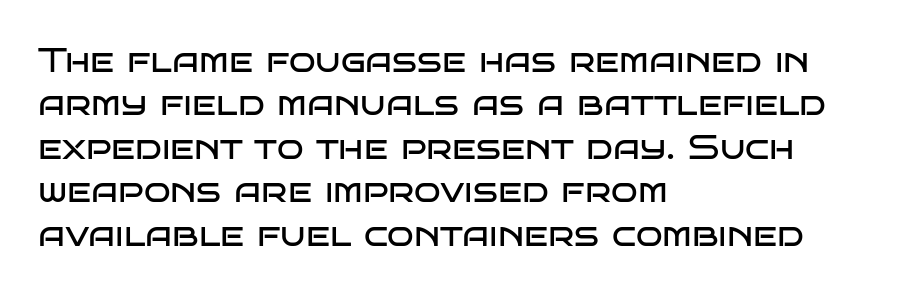
Q: Is the text bold? A: No.
Q: Is the text italic (slanted)? A: No, it is upright.
Q: Is the typeface a serif or a sans-serif typeface? A: Sans-serif.
Q: Is the text underlined? A: No.
Q: How is the paragraph aligned? A: Left-aligned.
Q: Is the spacing between letters normal or unusually wide? A: Normal.
Q: Width (condensed, normal, or wide)? A: Wide.
Q: Stroke contrast? A: Low.
Q: x-height? A: Large.
Q: Monospaced? A: No.
